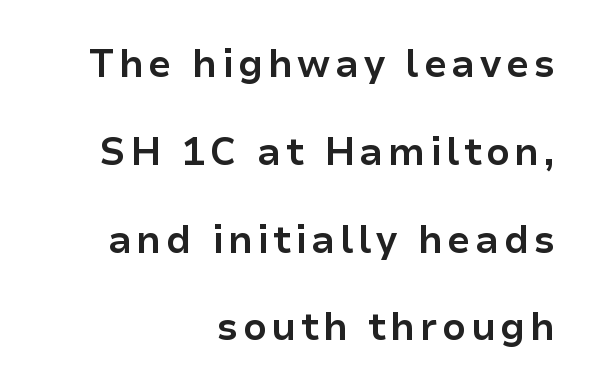
The image shows 38 px bold sans-serif type, upright; set right-aligned, loose line spacing (2.31x), not underlined; low stroke contrast and a medium x-height.
